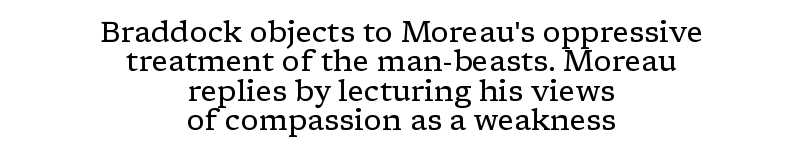
Q: Is the text bold? A: No.
Q: Is the text italic (slanted)? A: No, it is upright.
Q: Is the typeface a serif or a sans-serif typeface? A: Serif.
Q: Is the text underlined? A: No.
Q: How is the paragraph aligned? A: Centered.
Q: Is the spacing between letters normal or unusually wide? A: Normal.
Q: Is the spacing between lines tight, normal or loose? A: Tight.
Q: Width (condensed, normal, or wide)? A: Wide.
Q: Stroke contrast? A: Low.
Q: x-height? A: Medium.
Q: Monospaced? A: No.
